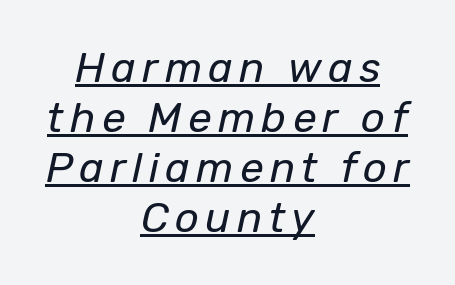
Weight: in the light-to-regular range. Think of a printed novel: that variable character pitch is what you see here. Yep, that's italic — everything's leaning. Emphasis is given by a line drawn under the lettering. The rendering positions every line midway between the sides.
